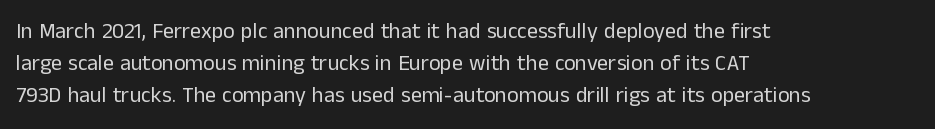
{"italic": "no", "bold": "no", "underline": "no", "align": "left", "line_spacing": "normal", "line_spacing_ratio": 1.46, "letter_spacing": "normal", "letter_spacing_em": 0.0, "glyph_px": 22}
